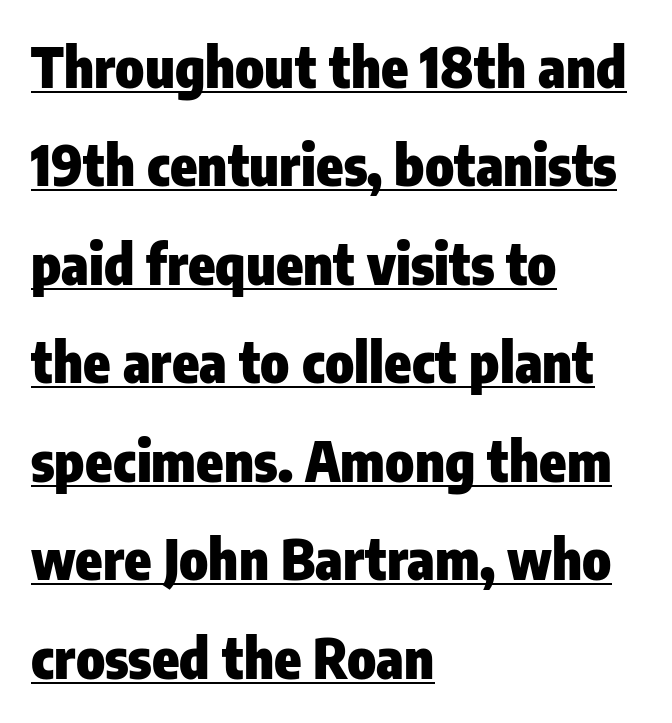
Here the designer chose a conventional face with non-uniform glyph widths. The sample has been set heavy, in full bold. Nothing unusual about the tracking: characters are spaced as the font intends. Do the letters lean? They stand straight. The glyphs are accompanied by a horizontal stroke just below them. Nothing sits at the stroke ends, so this counts as sans-serif.
